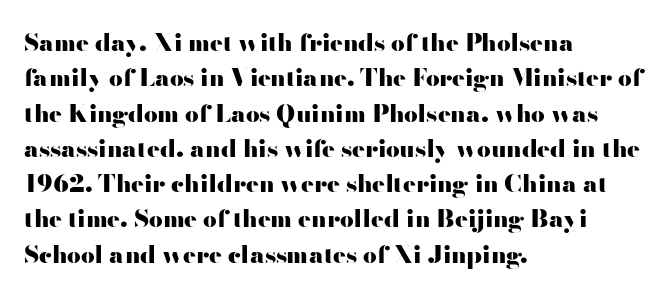
{"italic": "no", "bold": "yes", "underline": "no", "align": "left", "line_spacing": "normal", "line_spacing_ratio": 1.47, "letter_spacing": "normal", "letter_spacing_em": 0.0, "glyph_px": 24}
